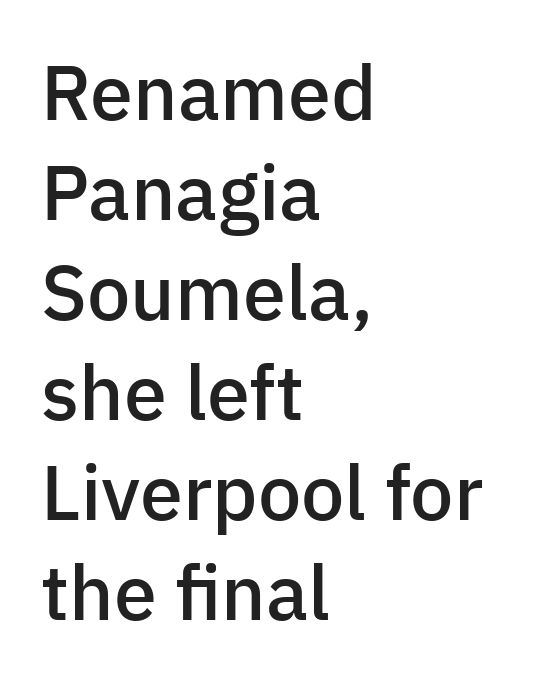
{"serif": "no", "italic": "no", "bold": "semi", "weight": "semibold", "width": "normal", "stroke_contrast": "low", "x_height": "medium", "monospaced": "no", "underline": "no", "align": "left", "line_spacing": "normal", "line_spacing_ratio": 1.3, "letter_spacing": "normal", "letter_spacing_em": 0.0, "glyph_px": 77}
